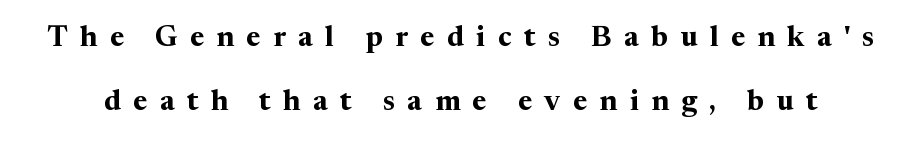
{"serif": "yes", "italic": "no", "bold": "yes", "weight": "bold", "width": "normal", "stroke_contrast": "medium", "x_height": "medium", "monospaced": "no", "underline": "no", "line_spacing": "loose", "line_spacing_ratio": 2.19, "letter_spacing": "wide", "letter_spacing_em": 0.43, "glyph_px": 29}
